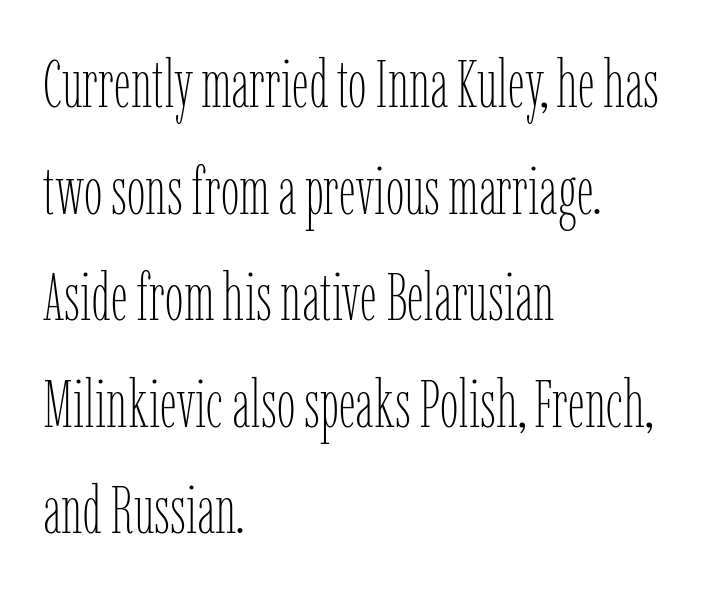
In terms of letterspacing, this is plain default setting. You could not count columns in this text — the font is proportionally spaced. The characters are drawn with everyday or finer stroke widths. This block has exactly the height ordinary leading produces. The setting favours the left margin, as ordinary paragraphs usually do.
